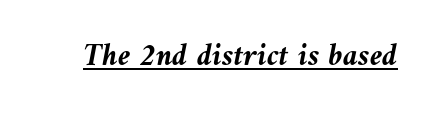
The image shows 32 px semibold type, italic (leaning left); set normal letter spacing, underlined; medium stroke contrast and a medium x-height.
